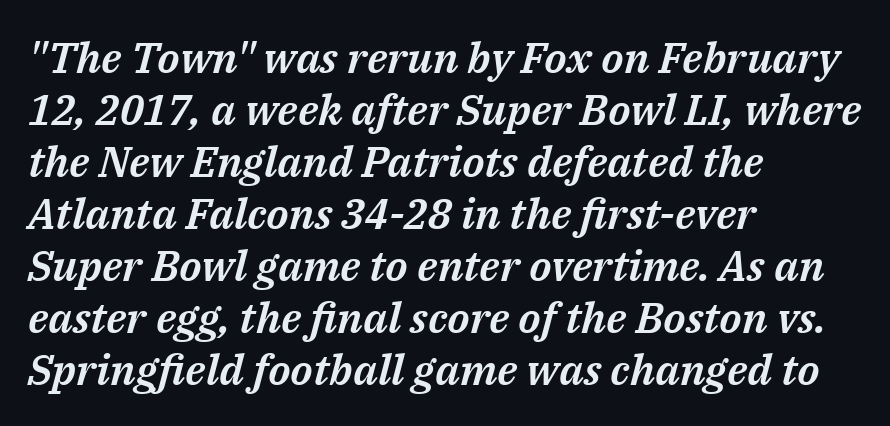
Q: Is the text italic (slanted)? A: Yes, it leans right by about 14 degrees.
Q: Is the text underlined? A: No.
Q: How is the paragraph aligned? A: Left-aligned.
Q: Is the spacing between letters normal or unusually wide? A: Normal.
Q: Width (condensed, normal, or wide)? A: Normal.
Q: Stroke contrast? A: Medium.
Q: x-height? A: Medium.
Q: Monospaced? A: No.
